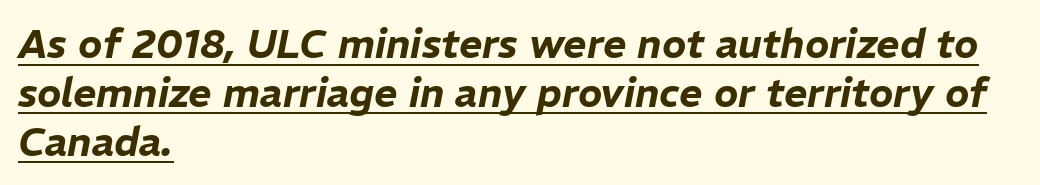
Q: Is the text italic (slanted)? A: Yes, it leans right by about 11 degrees.
Q: Is the text underlined? A: Yes.
Q: How is the paragraph aligned? A: Left-aligned.
Q: Is the spacing between letters normal or unusually wide? A: Normal.
Q: Width (condensed, normal, or wide)? A: Normal.
Q: Stroke contrast? A: Low.
Q: x-height? A: Medium.
Q: Monospaced? A: No.
